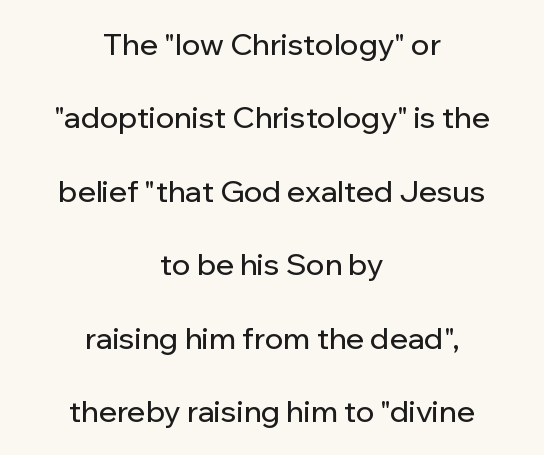
Compared with typical paragraphs, the rows here are farther apart. Unmarked baselines from the first word to the last. Looks like regular typesetting: each glyph gets only the width it needs. The text block is weighted toward neither margin, spreading evenly from the middle.
